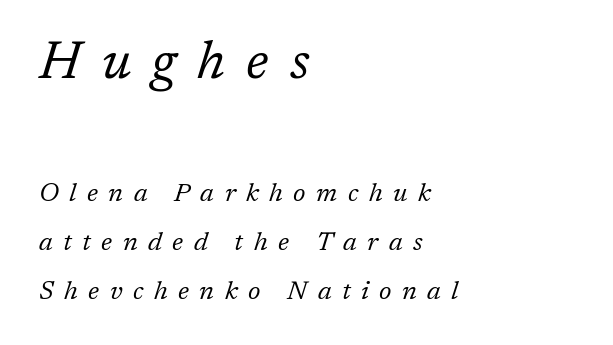
This is oblique type, the kind used for emphasis or titles. This sample has the flowing, uneven cadence of proportional lettering. The letters in the upper block stand taller than those in the block below. The face used here is seriffed, in the tradition of book romans.
